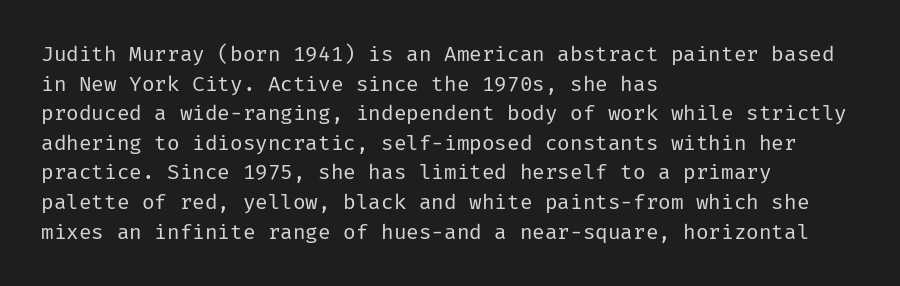
Q: Is the text bold? A: No.
Q: Is the text italic (slanted)? A: No, it is upright.
Q: Is the text underlined? A: No.
Q: How is the paragraph aligned? A: Left-aligned.
Q: Is the spacing between letters normal or unusually wide? A: Normal.
Q: Is the spacing between lines tight, normal or loose? A: Normal.
